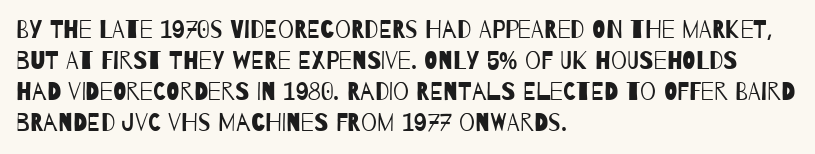
{"bold": "no", "underline": "no", "align": "left", "line_spacing_ratio": 1.24, "letter_spacing": "normal", "letter_spacing_em": 0.0, "glyph_px": 25}
